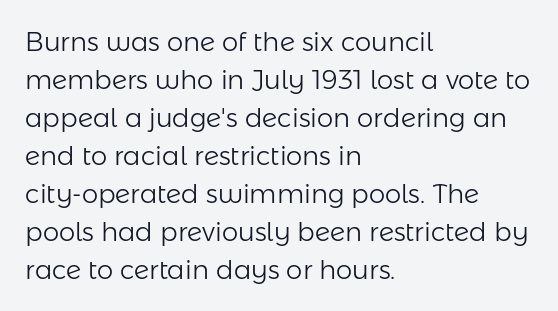
Q: Is the text bold? A: No.
Q: Is the text italic (slanted)? A: No, it is upright.
Q: Is the text underlined? A: No.
Q: How is the paragraph aligned? A: Left-aligned.
Q: Is the spacing between letters normal or unusually wide? A: Normal.
Q: Is the spacing between lines tight, normal or loose? A: Normal.
